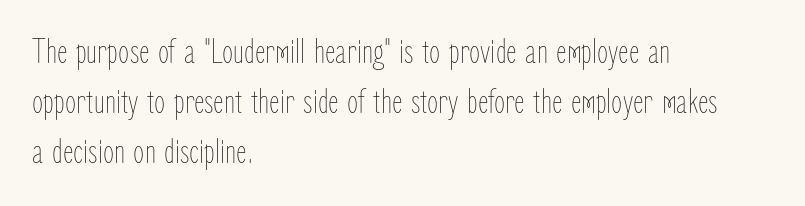
{"italic": "no", "bold": "no", "weight": "thin", "width": "condensed", "stroke_contrast": "low", "x_height": "medium", "monospaced": "no", "underline": "no", "align": "left", "line_spacing": "normal", "line_spacing_ratio": 1.39, "letter_spacing": "normal", "letter_spacing_em": 0.0, "glyph_px": 36}
